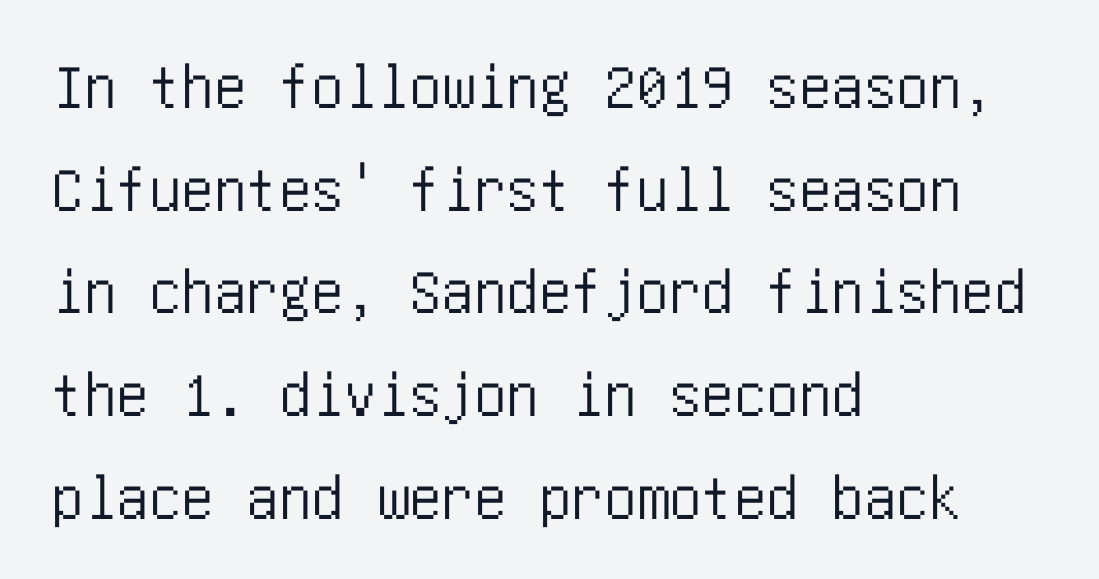
The image shows 65 px condensed sans-serif type, upright; set left-aligned, normal line spacing (1.58x), normal letter spacing, not underlined; low stroke contrast and a large x-height.
